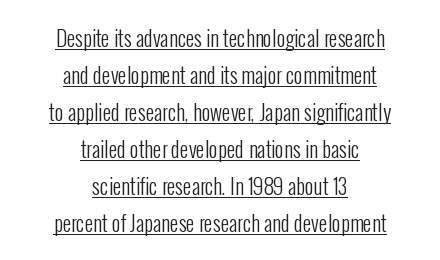
Here the glyphs are tracked normally, forming tight word shapes. Posture: straight, roman, zero tilt. This reads as an unemphasized weight, regular at the heaviest. In designer terms, the underline attribute is active on this setting. One-word summary of the alignment: center.
